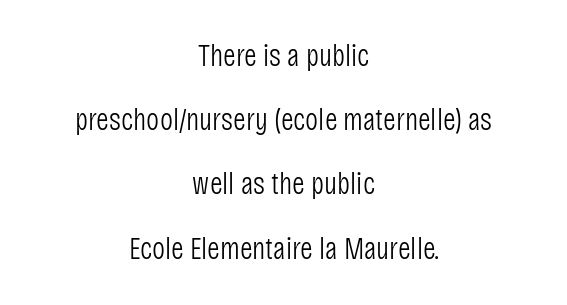
Q: Is the text bold? A: No.
Q: Is the text italic (slanted)? A: No, it is upright.
Q: Is the typeface a serif or a sans-serif typeface? A: Sans-serif.
Q: Is the text underlined? A: No.
Q: How is the paragraph aligned? A: Centered.
Q: Is the spacing between letters normal or unusually wide? A: Normal.
Q: Is the spacing between lines tight, normal or loose? A: Loose.
Q: Width (condensed, normal, or wide)? A: Condensed.
Q: Stroke contrast? A: Low.
Q: x-height? A: Large.
Q: Monospaced? A: No.
